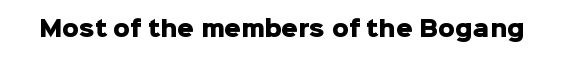
The image shows 21 px bold type, upright; set normal letter spacing, not underlined.
